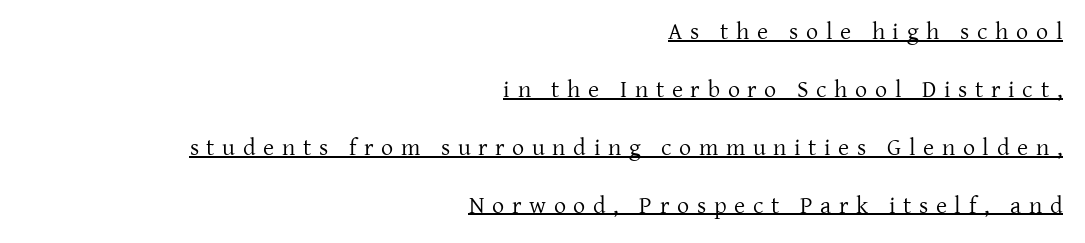
{"italic": "no", "bold": "no", "underline": "yes", "align": "right", "line_spacing": "loose", "line_spacing_ratio": 2.41, "letter_spacing": "wide", "letter_spacing_em": 0.32, "glyph_px": 24}
